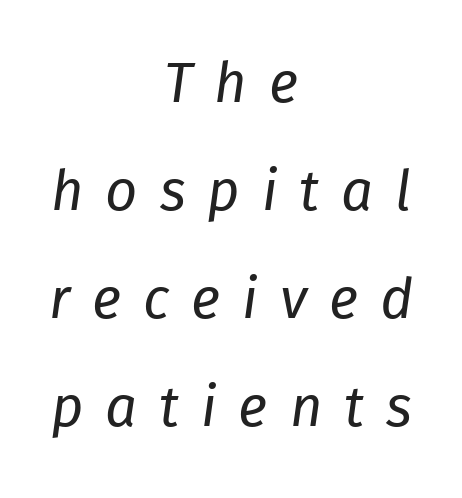
Characters follow at a spacing far wider than the type designer built in. No letter is thick-stroked: the sample isn't bold. Spacing verdict: proportional, widths tailored to each character. Centered paragraph, ragged on both sides. The gap between lines stays unmarked.
